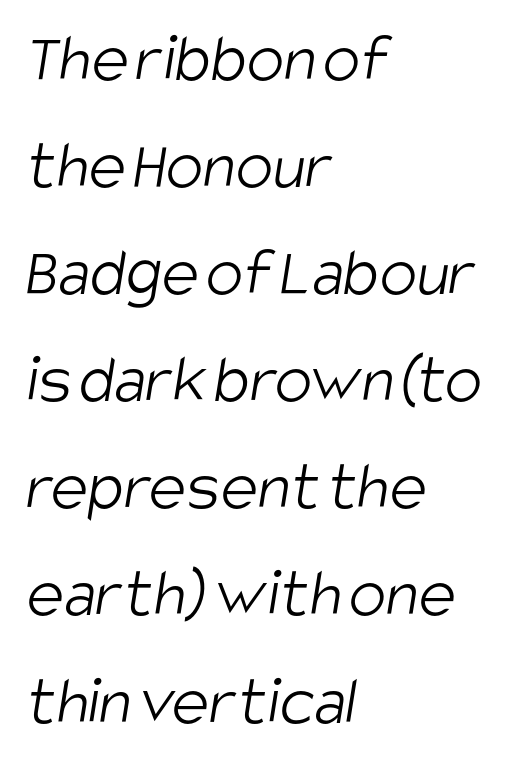
The image shows 70 px light, condensed sans-serif type; set left-aligned, normal line spacing (1.53x), normal letter spacing, not underlined; low stroke contrast and a large x-height.
